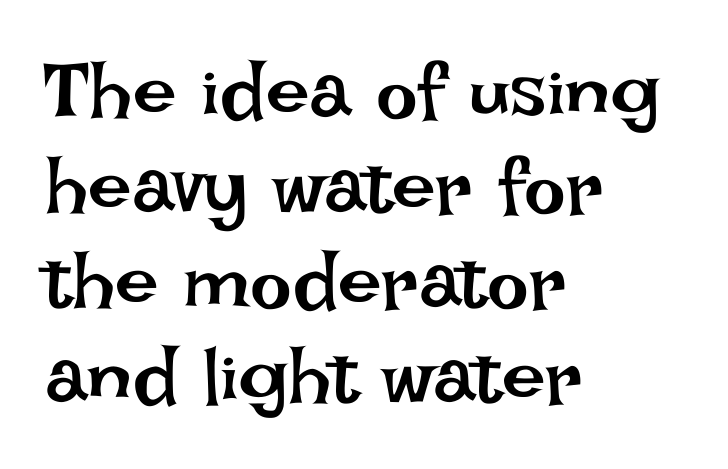
Q: Is the text bold? A: No.
Q: Is the text italic (slanted)? A: No, it is upright.
Q: Is the text underlined? A: No.
Q: How is the paragraph aligned? A: Left-aligned.
Q: Is the spacing between letters normal or unusually wide? A: Normal.
Q: Width (condensed, normal, or wide)? A: Normal.
Q: Stroke contrast? A: Low.
Q: x-height? A: Large.
Q: Monospaced? A: No.
